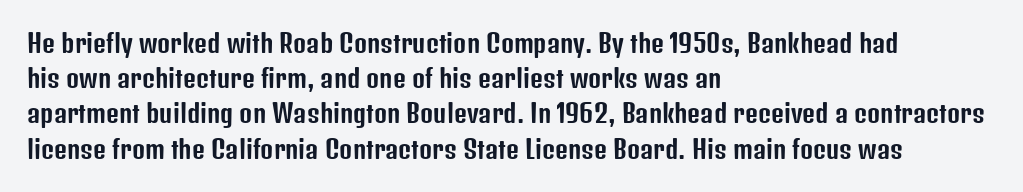
Q: Is the text italic (slanted)? A: No, it is upright.
Q: Is the text underlined? A: No.
Q: How is the paragraph aligned? A: Left-aligned.
Q: Is the spacing between letters normal or unusually wide? A: Normal.
Q: Is the spacing between lines tight, normal or loose? A: Normal.
